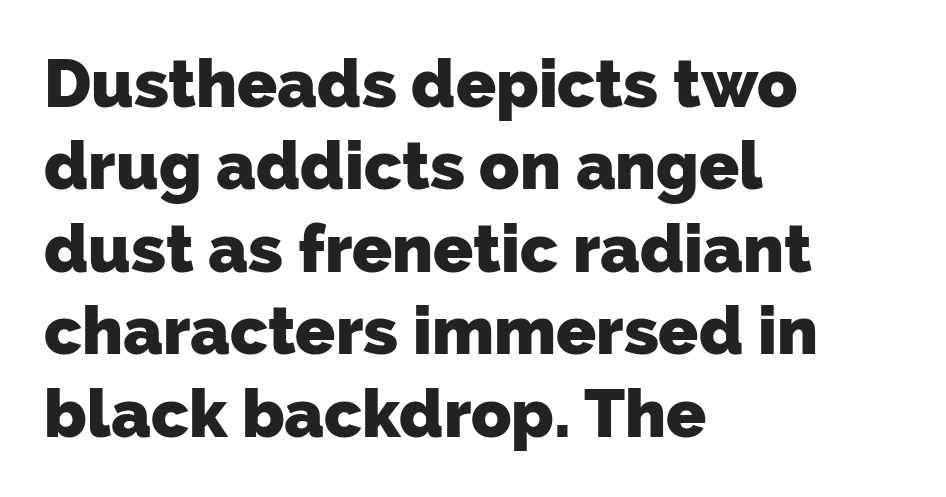
The image shows 66 px heavy sans-serif type; set left-aligned, normal line spacing (1.25x), normal letter spacing, not underlined; low stroke contrast and a medium x-height.
